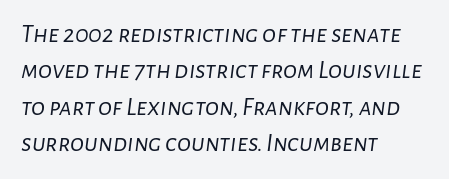
{"italic": "yes", "lean": "right", "slant_degrees": 7, "bold": "no", "underline": "no", "align": "left", "line_spacing": "normal", "line_spacing_ratio": 1.4, "letter_spacing": "normal", "letter_spacing_em": 0.0, "glyph_px": 26}
